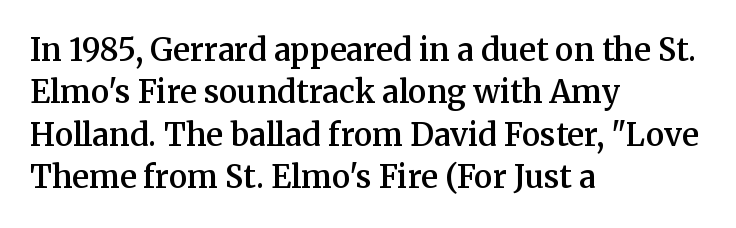
Q: Is the text bold? A: Semi-bold.
Q: Is the text italic (slanted)? A: No, it is upright.
Q: Is the typeface a serif or a sans-serif typeface? A: Serif.
Q: Is the text underlined? A: No.
Q: How is the paragraph aligned? A: Left-aligned.
Q: Is the spacing between letters normal or unusually wide? A: Normal.
Q: Is the spacing between lines tight, normal or loose? A: Normal.
Q: Width (condensed, normal, or wide)? A: Normal.
Q: Stroke contrast? A: Medium.
Q: x-height? A: Medium.
Q: Monospaced? A: No.
